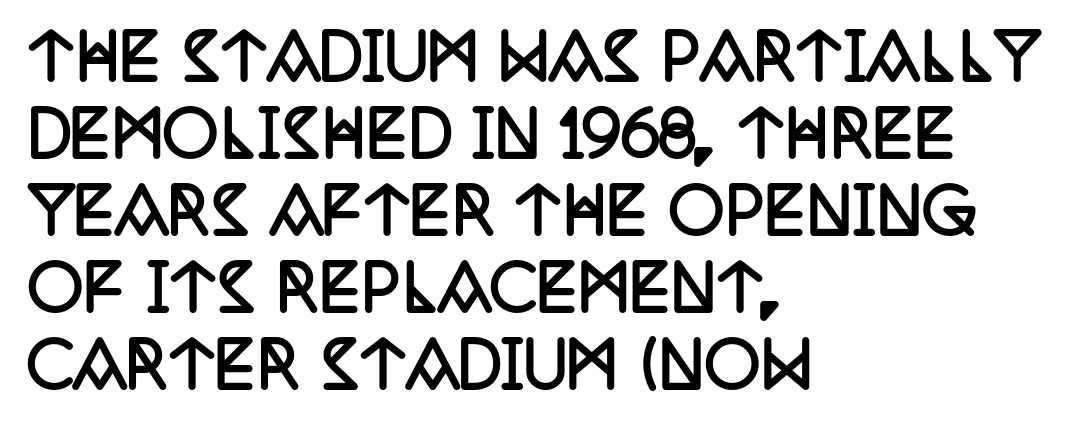
{"serif": "yes", "italic": "no", "bold": "yes", "weight": "semibold", "width": "condensed", "stroke_contrast": "low", "x_height": "large", "monospaced": "no", "underline": "no", "align": "left", "line_spacing_ratio": 1.24, "letter_spacing": "normal", "letter_spacing_em": 0.0, "glyph_px": 62}
